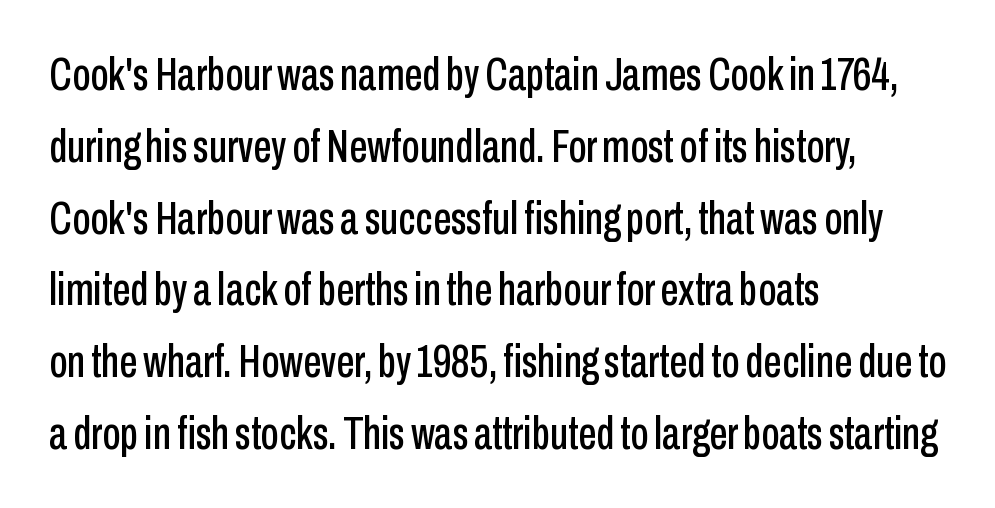
The image shows 46 px condensed sans-serif type, upright; set left-aligned, normal line spacing (1.56x), normal letter spacing, not underlined; low stroke contrast and a medium x-height.
